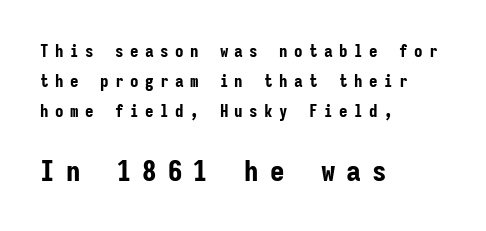
{"serif": "no", "italic": "no", "bold": "yes", "weight": "bold", "width": "condensed", "stroke_contrast": "low", "x_height": "medium", "monospaced": "yes", "underline": "no", "align": "left", "line_spacing_ratio": 1.77, "letter_spacing": "wide", "letter_spacing_em": 0.38, "larger_block": "second", "size_ratio": 1.71, "glyph_px": 29}
